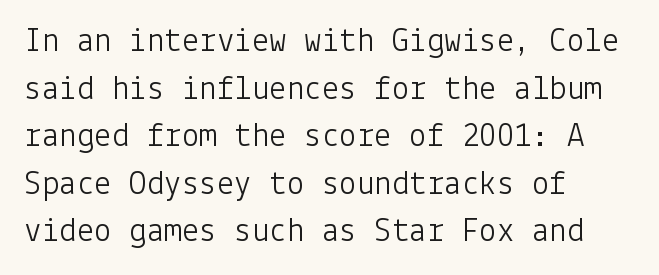
The image shows 35 px light sans-serif type, upright; set left-aligned, normal line spacing (1.36x), normal letter spacing, not underlined; low stroke contrast and a medium x-height.
